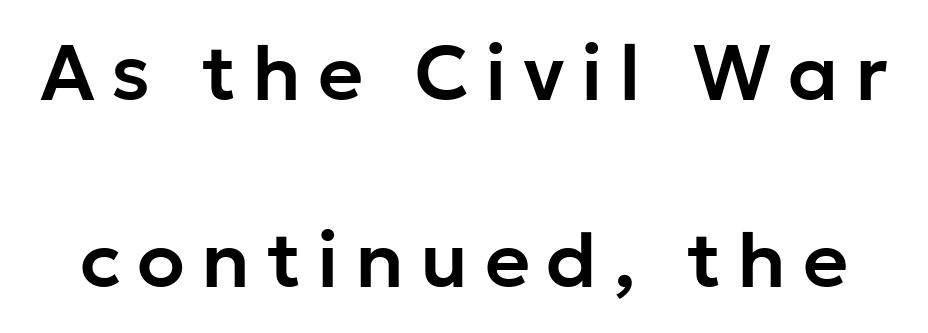
The letters are spread apart with noticeably loose tracking. No feet cap the strokes, marking this as sans-serif type. Lines of text with bare space underneath. Tall strokes in this sample are plumb rather than angled.
